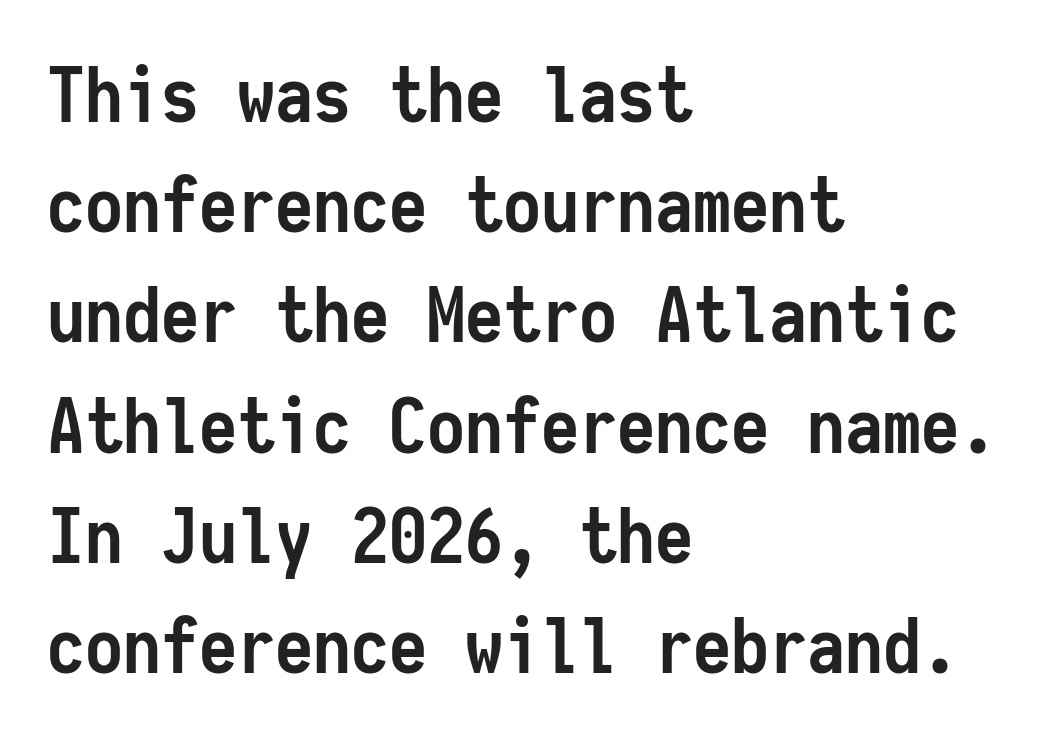
Each line starts at the same left margin while the right side varies. A bare baseline throughout the passage. The typography opts for an upright posture over an oblique one. Fixed-width glyphs throughout — classic coding-font behaviour.
